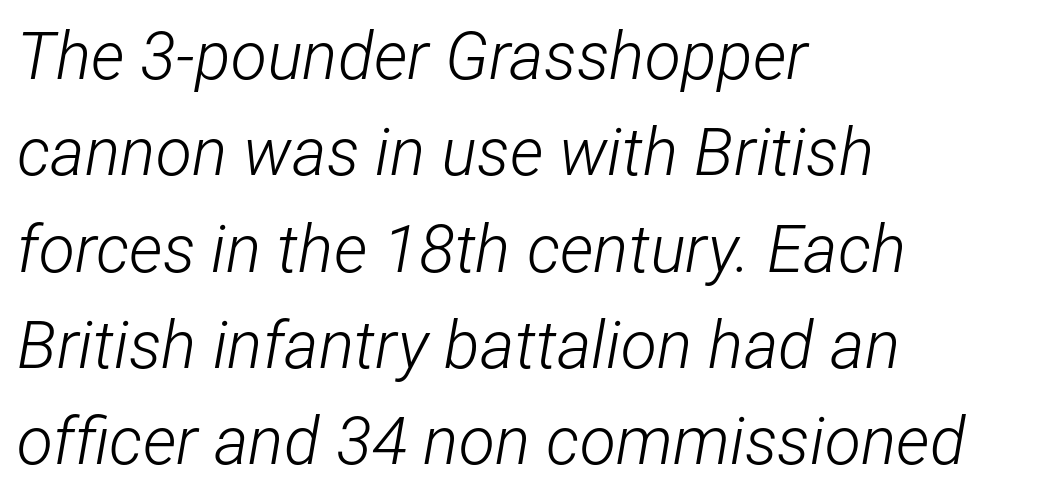
The image shows 66 px light, condensed type, italic (leaning right); set left-aligned, normal line spacing (1.46x), normal letter spacing, not underlined; low stroke contrast and a medium x-height.
